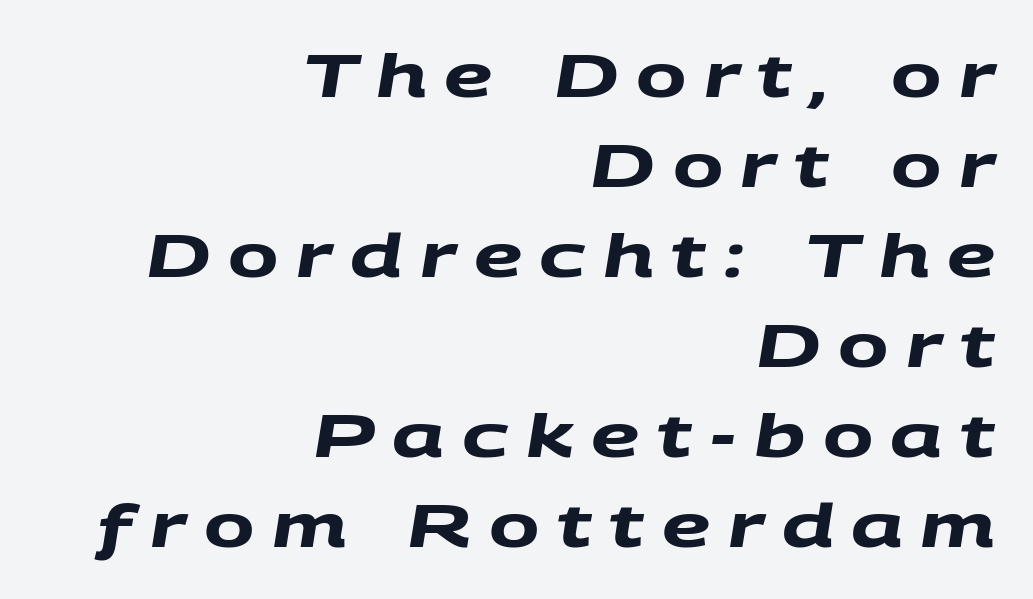
{"serif": "no", "bold": "yes", "weight": "heavy", "width": "wide", "stroke_contrast": "medium", "x_height": "large", "monospaced": "no", "underline": "no", "align": "right", "line_spacing": "normal", "line_spacing_ratio": 1.5, "letter_spacing": "wide", "letter_spacing_em": 0.29, "glyph_px": 60}
